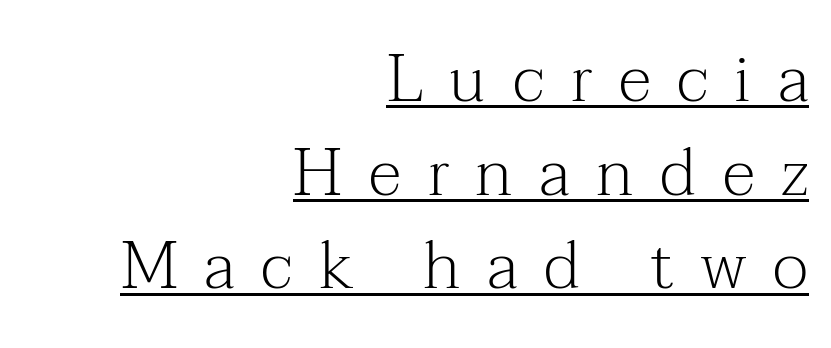
Q: Is the text bold? A: No.
Q: Is the text italic (slanted)? A: No, it is upright.
Q: Is the typeface a serif or a sans-serif typeface? A: Serif.
Q: Is the text underlined? A: Yes.
Q: How is the paragraph aligned? A: Right-aligned.
Q: Is the spacing between letters normal or unusually wide? A: Unusually wide.
Q: Is the spacing between lines tight, normal or loose? A: Normal.
Q: Width (condensed, normal, or wide)? A: Normal.
Q: Stroke contrast? A: Medium.
Q: x-height? A: Medium.
Q: Monospaced? A: No.
